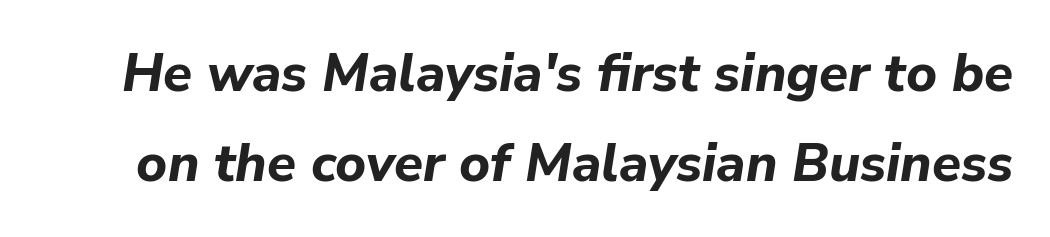
The area under the type is left untouched. Heavy-handed strokes throughout: this text is bold. Note the varied advance widths — an 'i' is clearly narrower than an 'm'. Short note: letters normally spaced. Vertically, the passage feels balanced, rows spaced as you'd expect. The typography opts for an oblique posture over an upright one.
